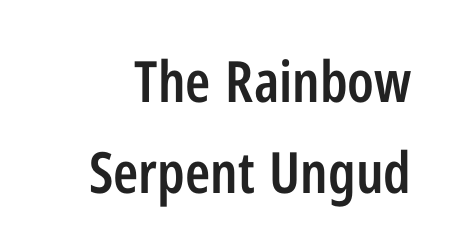
Q: Is the text bold? A: Semi-bold.
Q: Is the text italic (slanted)? A: No, it is upright.
Q: Is the typeface a serif or a sans-serif typeface? A: Sans-serif.
Q: Is the text underlined? A: No.
Q: Is the spacing between letters normal or unusually wide? A: Normal.
Q: Is the spacing between lines tight, normal or loose? A: Normal.
Q: Width (condensed, normal, or wide)? A: Condensed.
Q: Stroke contrast? A: Low.
Q: x-height? A: Medium.
Q: Monospaced? A: No.
